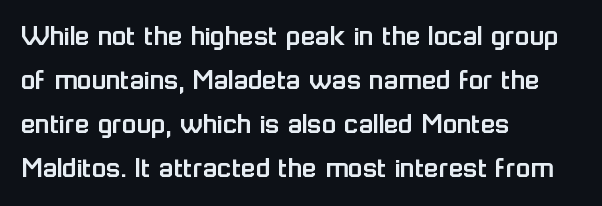
The zone under the glyphs is completely vacant. Nothing unusual about the tracking: characters are spaced as the font intends. Regular leading. Each letter keeps its own natural width here, so spacing adapts to shape.
